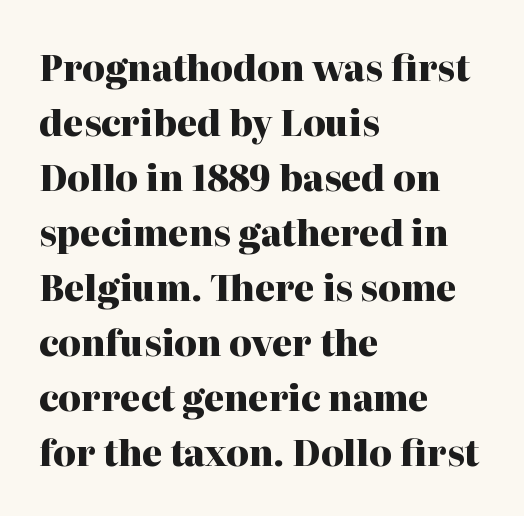
The image shows 35 px heavy serif type, upright; set left-aligned, normal line spacing (1.57x), normal letter spacing, not underlined; high stroke contrast and a medium x-height.
